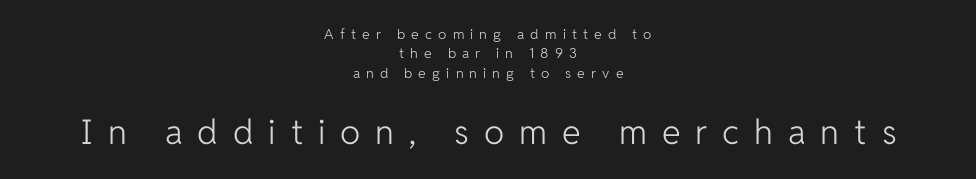
Q: Is the text bold? A: No.
Q: Is the text italic (slanted)? A: No, it is upright.
Q: Is the typeface a serif or a sans-serif typeface? A: Sans-serif.
Q: Is the text underlined? A: No.
Q: How is the paragraph aligned? A: Centered.
Q: Is the spacing between letters normal or unusually wide? A: Unusually wide.
Q: Is the spacing between lines tight, normal or loose? A: Normal.
Q: Which block of text is set in a larger size, the first (top) or the second (bottom)? A: The second (bottom) one.
Q: Width (condensed, normal, or wide)? A: Normal.
Q: Stroke contrast? A: Low.
Q: x-height? A: Medium.
Q: Monospaced? A: No.
